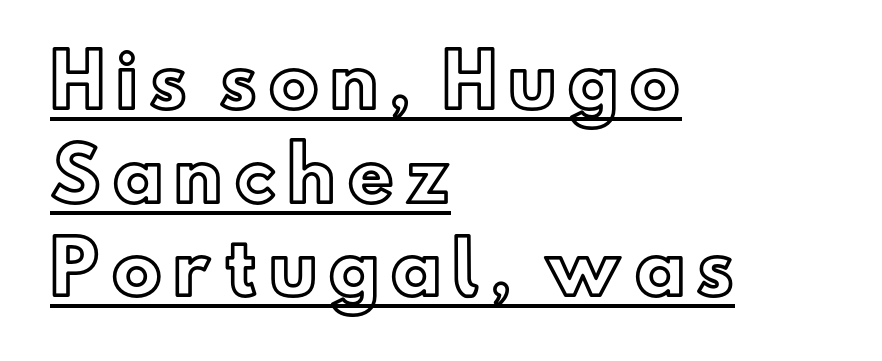
Layout note: lines flush left. Think of a printed novel: that variable character pitch is what you see here. The rendering uses a moderate line-height, typical for paragraphs. The face used here appears with an underline applied. Characters remain perfectly vertical along every line.
